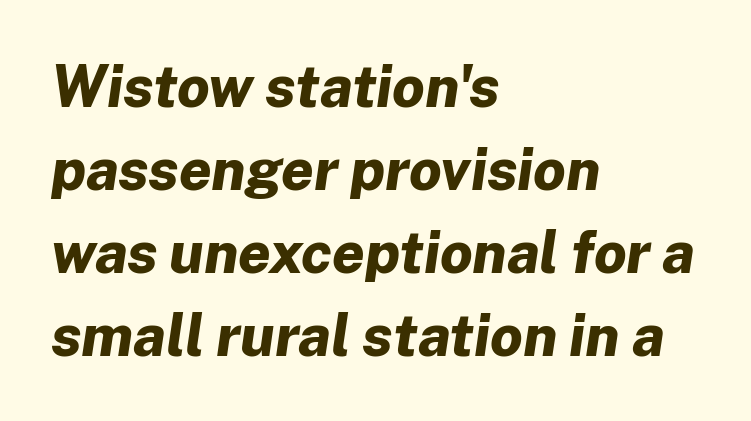
Q: Is the text bold? A: Yes.
Q: Is the text italic (slanted)? A: Yes, it leans right by about 8 degrees.
Q: Is the text underlined? A: No.
Q: How is the paragraph aligned? A: Left-aligned.
Q: Is the spacing between letters normal or unusually wide? A: Normal.
Q: Is the spacing between lines tight, normal or loose? A: Normal.
Q: Width (condensed, normal, or wide)? A: Normal.
Q: Stroke contrast? A: Low.
Q: x-height? A: Medium.
Q: Monospaced? A: No.
